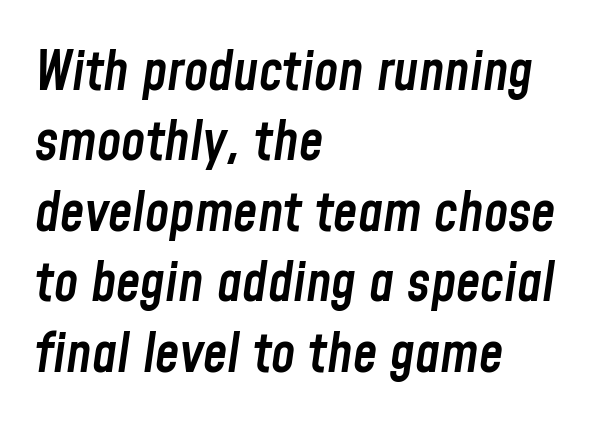
The rendering uses a semibold face; strokes are thickened but not to full bold. The passage shown is not underscored anywhere. Note the varied advance widths — an 'i' is clearly narrower than an 'm'. Evenly set lines give the paragraph a standard silhouette.
